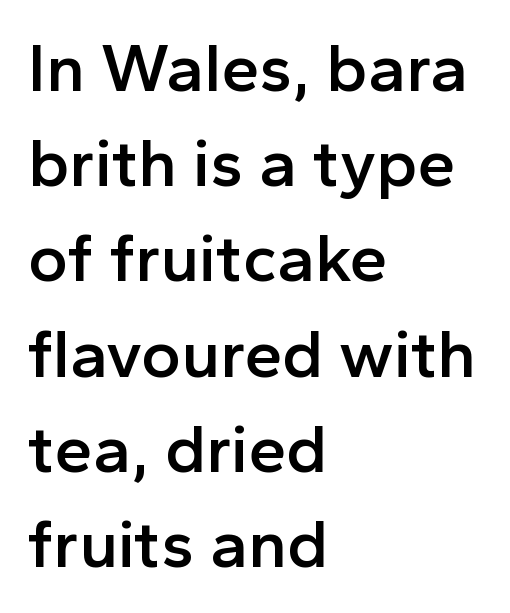
{"serif": "no", "italic": "no", "bold": "semi", "weight": "semibold", "width": "normal", "x_height": "medium", "monospaced": "no", "underline": "no", "align": "left", "line_spacing": "normal", "line_spacing_ratio": 1.4, "letter_spacing": "normal", "letter_spacing_em": 0.0, "glyph_px": 68}
